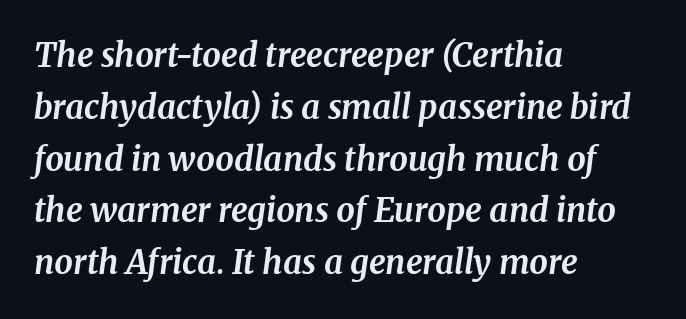
All the whitespace from short lines collects on the right. Look at the bottom of the vertical strokes: they flare into serifs here. What's the leading like? Ordinary, nothing unusual. Observe the lean: these are italic letterforms. Nobody drew a line under any word here. The passage shown is typed in a proportional face where columns would drift.
